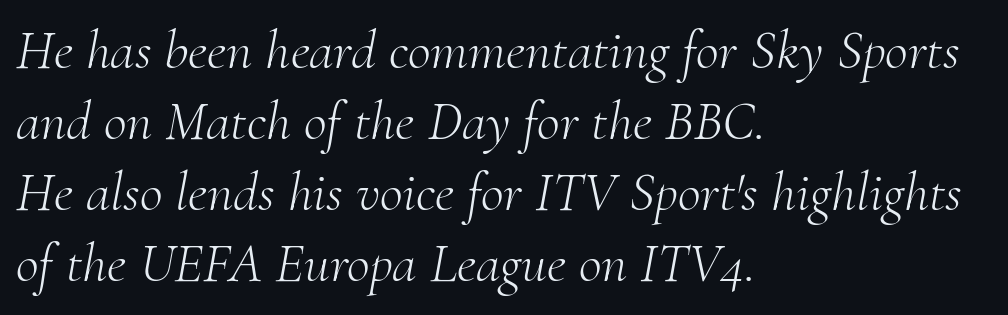
The image shows 56 px light serif type, italic (leaning right); set left-aligned, normal line spacing (1.27x), normal letter spacing, not underlined; medium stroke contrast and a small x-height.
